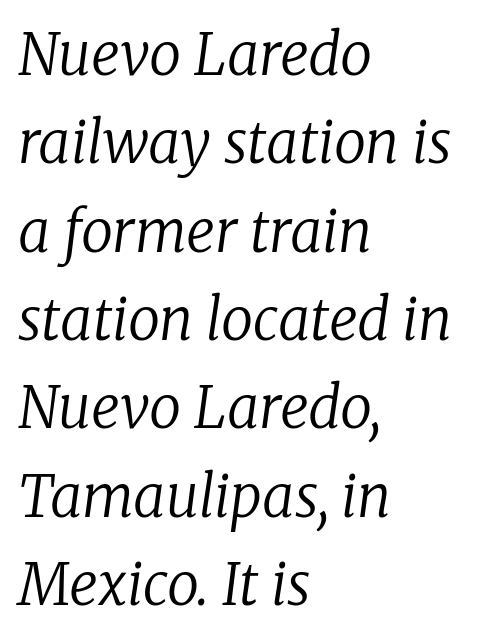
{"serif": "yes", "italic": "yes", "lean": "right", "slant_degrees": 8, "bold": "no", "weight": "regular", "width": "normal", "stroke_contrast": "low", "x_height": "medium", "monospaced": "no", "underline": "no", "align": "left", "line_spacing": "normal", "line_spacing_ratio": 1.55, "letter_spacing": "normal", "letter_spacing_em": 0.0, "glyph_px": 57}
